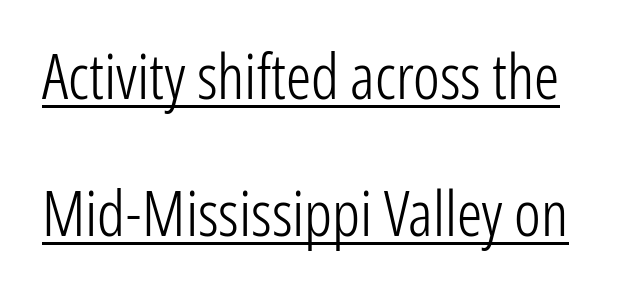
The image shows 63 px light, condensed sans-serif type, upright; set loose line spacing (2.17x), normal letter spacing, underlined; low stroke contrast and a medium x-height.
